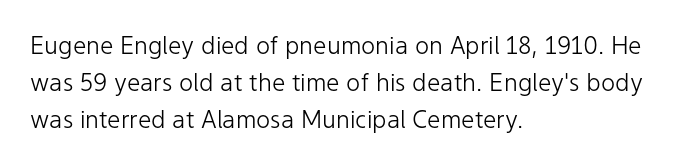
The image shows 24 px text type, upright; set left-aligned, normal line spacing (1.54x), normal letter spacing, not underlined.
